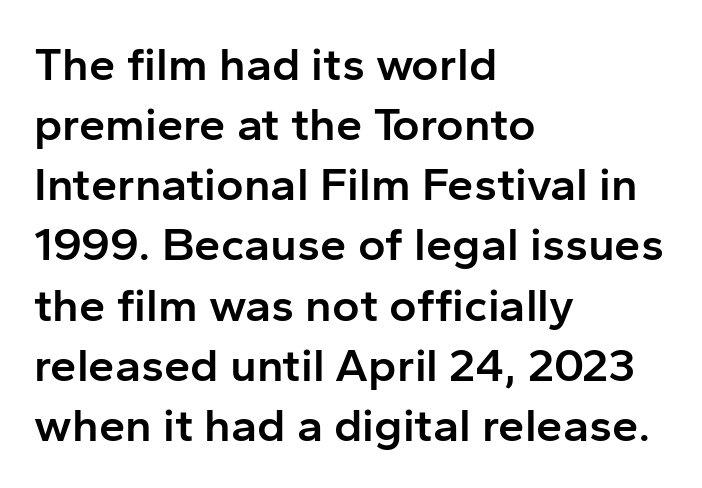
This rendering leaves character spacing at its baseline value. Regarding serifs, this sample does without them. The font is running at a semibold setting, under full bold. Upright lettering throughout. Do the characters align in a grid? No, the font is proportional. Bare-footed words on every line.
